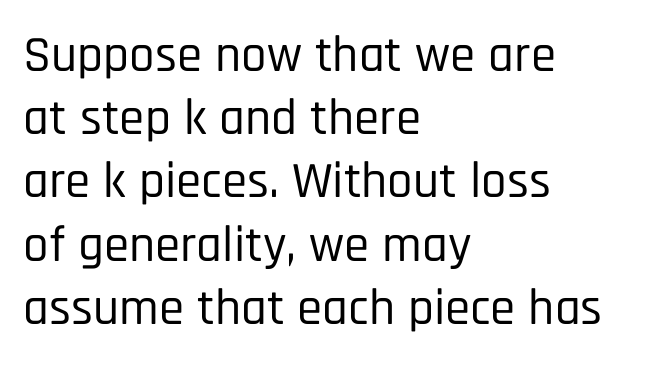
Q: Is the text italic (slanted)? A: No, it is upright.
Q: Is the typeface a serif or a sans-serif typeface? A: Sans-serif.
Q: Is the text underlined? A: No.
Q: How is the paragraph aligned? A: Left-aligned.
Q: Is the spacing between letters normal or unusually wide? A: Normal.
Q: Width (condensed, normal, or wide)? A: Condensed.
Q: Stroke contrast? A: Low.
Q: x-height? A: Large.
Q: Monospaced? A: No.
